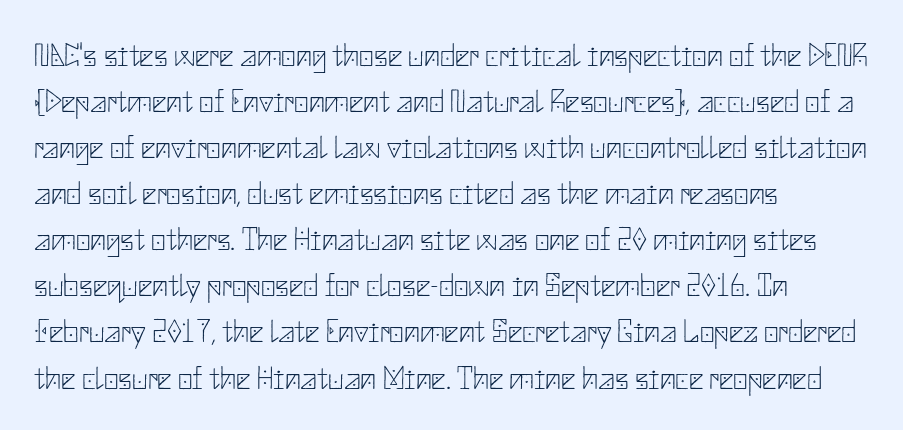
Q: Is the text bold? A: No.
Q: Is the text italic (slanted)? A: No, it is upright.
Q: Is the typeface a serif or a sans-serif typeface? A: Sans-serif.
Q: Is the text underlined? A: No.
Q: How is the paragraph aligned? A: Left-aligned.
Q: Is the spacing between letters normal or unusually wide? A: Normal.
Q: Is the spacing between lines tight, normal or loose? A: Normal.
Q: Width (condensed, normal, or wide)? A: Normal.
Q: Stroke contrast? A: Low.
Q: x-height? A: Small.
